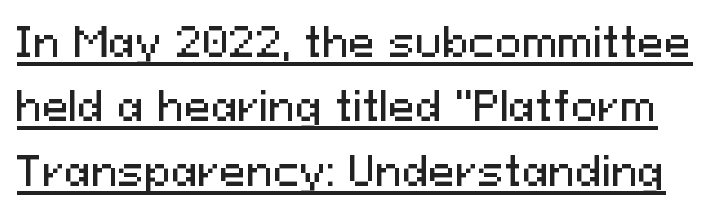
The face used here appears with an underline applied. Style check: upright. Looks like regular typesetting: each glyph gets only the width it needs. A normal amount of white space separates one row of letters from the next. Letterform terminals end flat and unadorned throughout the passage.
